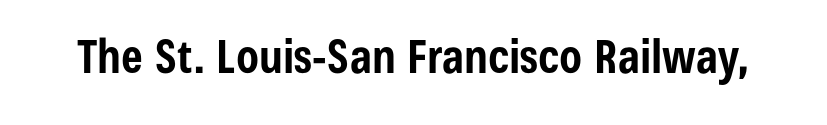
Q: Is the text bold? A: Yes.
Q: Is the text italic (slanted)? A: No, it is upright.
Q: Is the typeface a serif or a sans-serif typeface? A: Sans-serif.
Q: Is the text underlined? A: No.
Q: Is the spacing between letters normal or unusually wide? A: Normal.
Q: Width (condensed, normal, or wide)? A: Condensed.
Q: Stroke contrast? A: Low.
Q: x-height? A: Medium.
Q: Monospaced? A: No.
